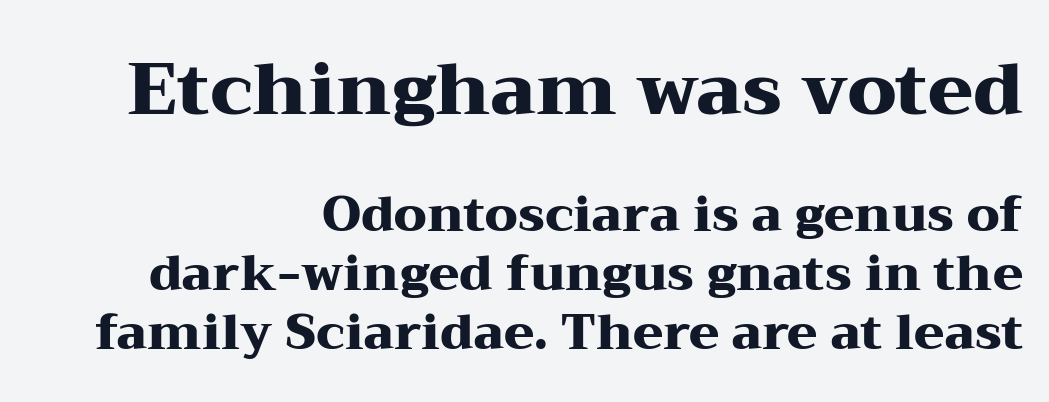
Here the designer chose a conventional face with non-uniform glyph widths. Ascenders rise straight up at ninety degrees. The strip under each line holds only bare page. The face used here is seriffed, in the tradition of book romans. What weight is shown? A full bold with thick strokes.
